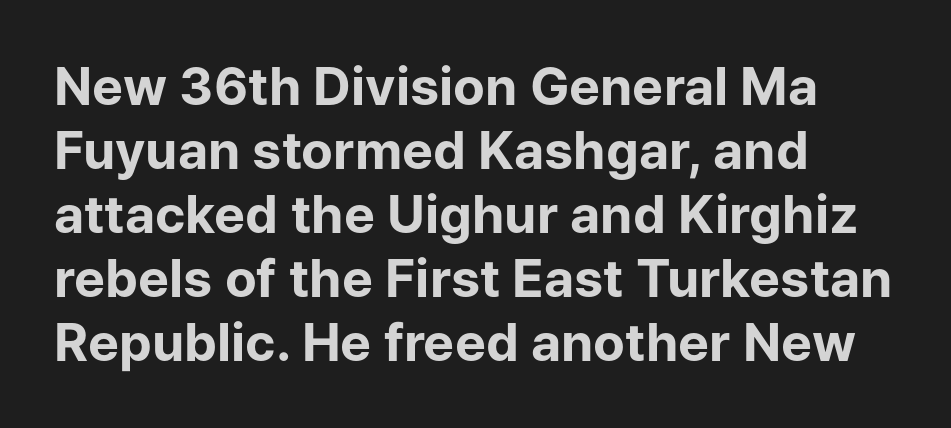
{"serif": "no", "italic": "no", "bold": "yes", "weight": "bold", "width": "normal", "stroke_contrast": "low", "x_height": "medium", "monospaced": "no", "underline": "no", "align": "left", "line_spacing_ratio": 1.23, "letter_spacing": "normal", "letter_spacing_em": 0.0, "glyph_px": 52}
